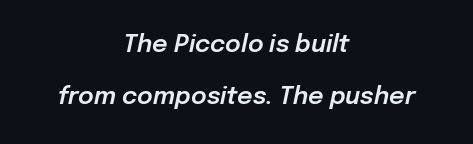
{"italic": "yes", "lean": "right", "slant_degrees": 12, "underline": "no", "align": "center", "line_spacing": "loose", "line_spacing_ratio": 2.18, "letter_spacing": "normal", "letter_spacing_em": 0.0, "glyph_px": 24}
